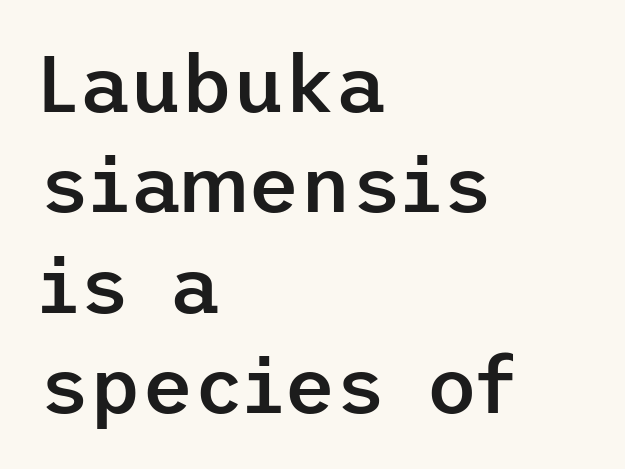
Moderately thickened strokes mark this as semibold type. These lines are set flush left with a ragged right edge. Just letters on the line, the space beneath them empty. Tracking here is standard; glyphs follow each other at the usual distance.
